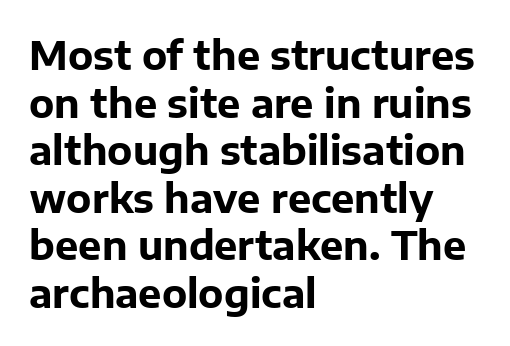
{"serif": "no", "italic": "no", "bold": "yes", "weight": "bold", "width": "normal", "stroke_contrast": "low", "x_height": "medium", "monospaced": "no", "underline": "no", "align": "left", "line_spacing_ratio": 1.22, "letter_spacing": "normal", "letter_spacing_em": 0.0, "glyph_px": 39}
